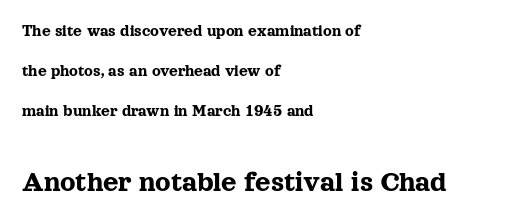
The image shows 30 px serif type, upright; set left-aligned, loose line spacing (2.35x), normal letter spacing, not underlined; the second (bottom) block is 1.76x larger; a medium x-height.
